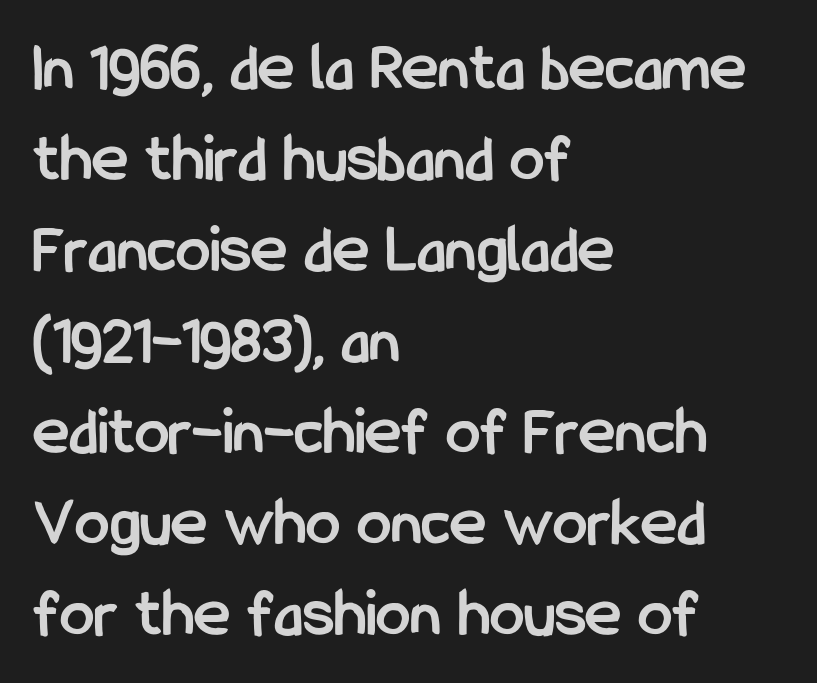
The image shows 69 px semibold, condensed sans-serif type, upright; set left-aligned, normal line spacing (1.32x), normal letter spacing, not underlined; low stroke contrast and a medium x-height.
